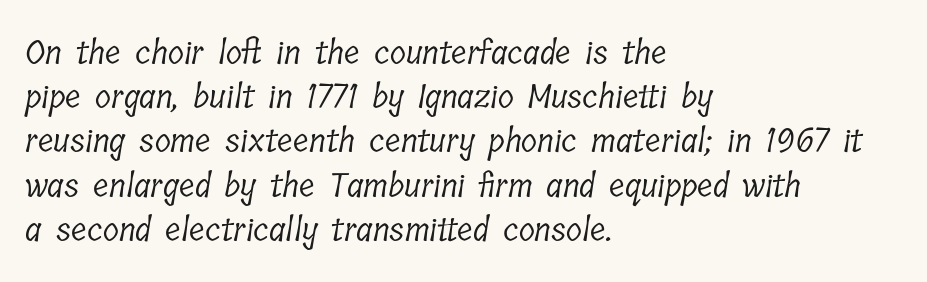
Q: Is the text bold? A: No.
Q: Is the typeface a serif or a sans-serif typeface? A: Serif.
Q: Is the text underlined? A: No.
Q: How is the paragraph aligned? A: Left-aligned.
Q: Is the spacing between letters normal or unusually wide? A: Normal.
Q: Is the spacing between lines tight, normal or loose? A: Normal.
Q: Width (condensed, normal, or wide)? A: Condensed.
Q: Stroke contrast? A: Low.
Q: x-height? A: Medium.
Q: Monospaced? A: No.
